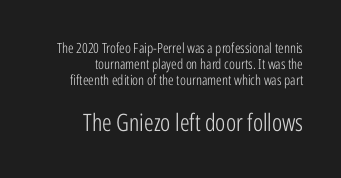
Q: Is the text bold? A: No.
Q: Is the text italic (slanted)? A: No, it is upright.
Q: Is the text underlined? A: No.
Q: How is the paragraph aligned? A: Right-aligned.
Q: Is the spacing between letters normal or unusually wide? A: Normal.
Q: Is the spacing between lines tight, normal or loose? A: Tight.
Q: Which block of text is set in a larger size, the first (top) or the second (bottom)? A: The second (bottom) one.
